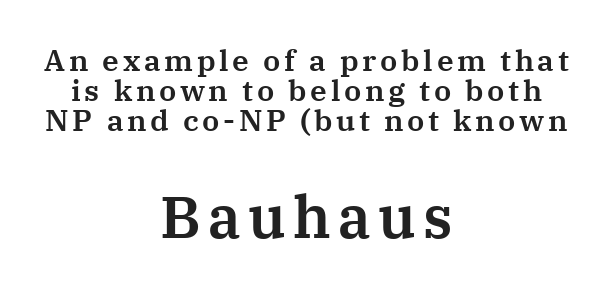
Q: Is the text italic (slanted)? A: No, it is upright.
Q: Is the typeface a serif or a sans-serif typeface? A: Serif.
Q: Is the text underlined? A: No.
Q: How is the paragraph aligned? A: Centered.
Q: Is the spacing between lines tight, normal or loose? A: Tight.
Q: Which block of text is set in a larger size, the first (top) or the second (bottom)? A: The second (bottom) one.
Q: Width (condensed, normal, or wide)? A: Normal.
Q: Stroke contrast? A: Medium.
Q: x-height? A: Medium.
Q: Monospaced? A: No.
